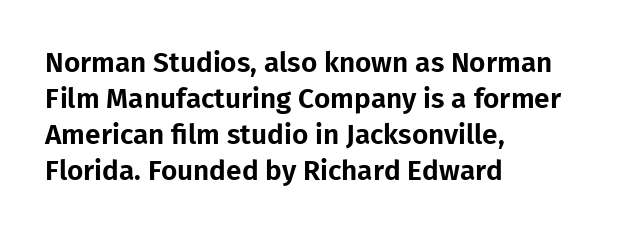
The image shows 28 px sans-serif type, upright; set left-aligned, normal line spacing (1.29x), normal letter spacing, not underlined; low stroke contrast and a medium x-height.
